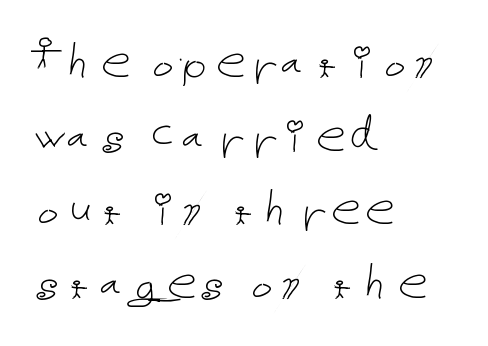
Q: Is the text bold? A: No.
Q: Is the text italic (slanted)? A: No, it is upright.
Q: Is the text underlined? A: No.
Q: How is the paragraph aligned? A: Left-aligned.
Q: Is the spacing between letters normal or unusually wide? A: Normal.
Q: Is the spacing between lines tight, normal or loose? A: Normal.
Q: Width (condensed, normal, or wide)? A: Normal.
Q: Stroke contrast? A: Low.
Q: x-height? A: Medium.
